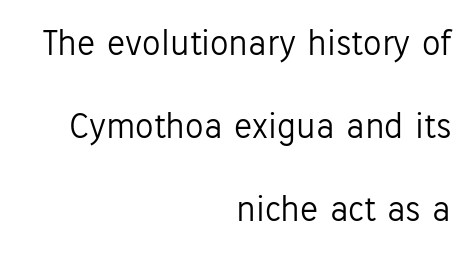
Varying glyph widths throughout — classic text-font behaviour. If you drew a line through each stem, it would be perfectly vertical. On a weight scale, this lands at 450 or below. Each line ends at the same right margin while the left side varies. The font family rendered here belongs to the sans-serif group.
